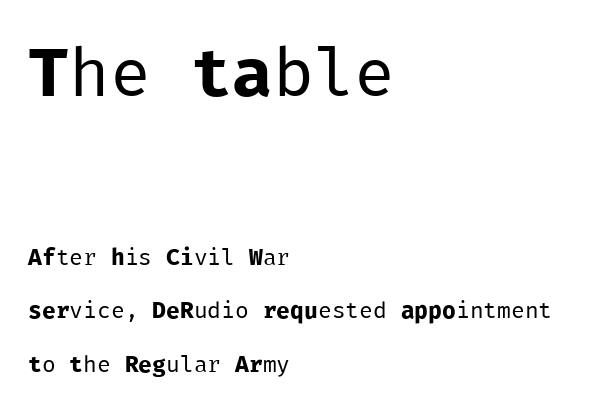
{"serif": "no", "italic": "no", "bold": "no", "weight": "regular", "width": "normal", "stroke_contrast": "low", "x_height": "medium", "monospaced": "yes", "underline": "no", "align": "left", "line_spacing": "loose", "line_spacing_ratio": 2.34, "letter_spacing": "normal", "letter_spacing_em": 0.0, "larger_block": "first", "size_ratio": 2.96, "glyph_px": 68}
